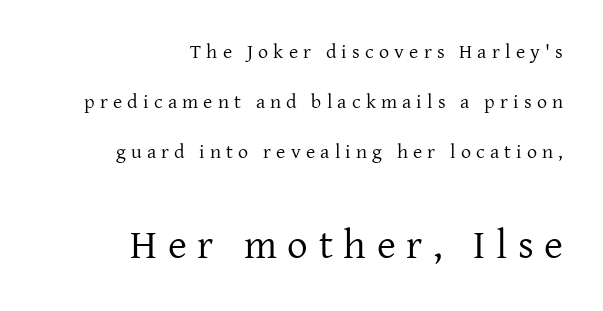
Vertical strokes here are truly vertical. Here the glyphs are tracked loosely, breaking word shapes into spaced letters. Is this a fixed-width face? No — the glyphs have proportional, varying widths. The designer went with a serif here, giving each stem small feet. The glyphs are unaccompanied by any horizontal stroke below them.
